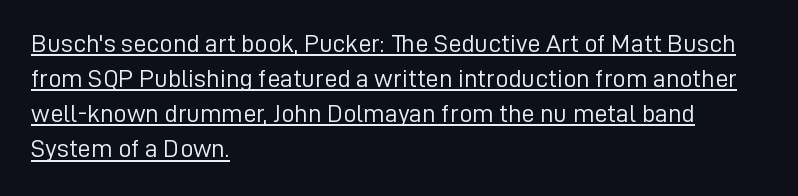
If you measured baseline to baseline, you'd find a middling distance. A continuous stroke trails under the words, as in a hyperlink. This rendering uses left alignment, leaving the right contour irregular. Posture: upright roman. This reads as an unemphasized weight, regular at the heaviest.
